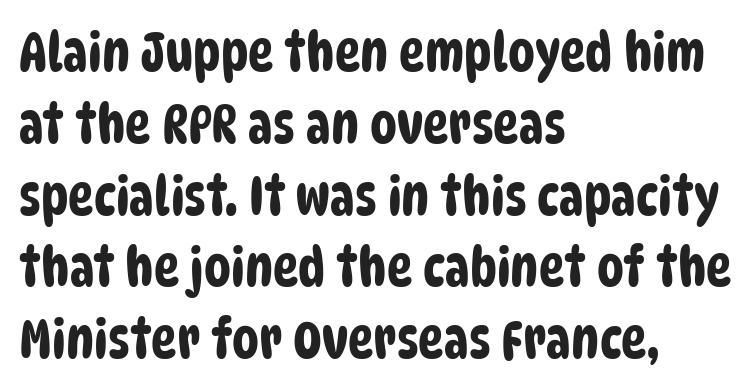
{"serif": "no", "width": "condensed", "stroke_contrast": "low", "x_height": "large", "monospaced": "no", "underline": "no", "align": "left", "line_spacing": "normal", "line_spacing_ratio": 1.33, "letter_spacing": "normal", "letter_spacing_em": 0.0, "glyph_px": 54}
